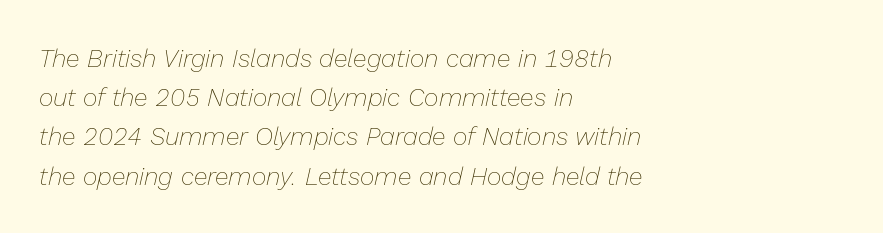
{"italic": "yes", "lean": "right", "slant_degrees": 13, "bold": "no", "underline": "no", "align": "left", "line_spacing": "normal", "line_spacing_ratio": 1.57, "letter_spacing": "normal", "letter_spacing_em": 0.0, "glyph_px": 25}
